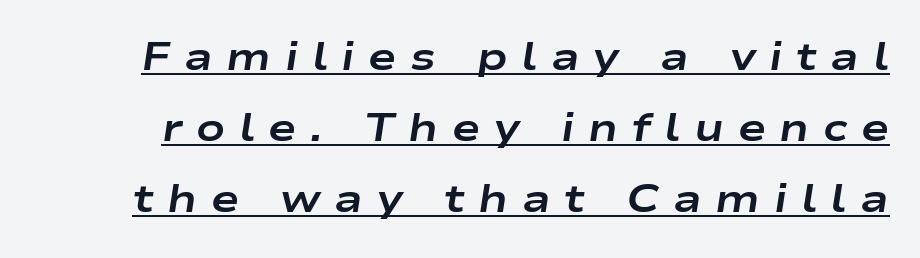
Letter spacing: wide. The lettering tilts uniformly, giving the passage an italic look. This rendering features underlined lettering. Spacing verdict: proportional, widths tailored to each character.
